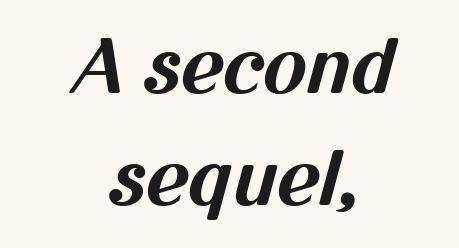
Type style note: lacks serifs. Looks like regular typesetting: each glyph gets only the width it needs. A centered setting, common on invitations and titles, is used for this passage. These lines carry a lot of weight — the face is fully bold.
